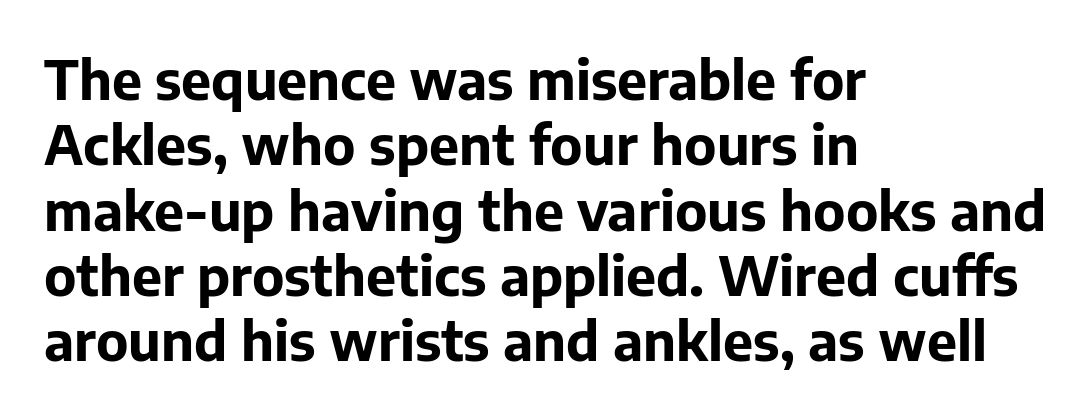
The rendering anchors every line to the left-hand side. The rendering shows plain stroke endings on the letterforms — a sans-serif design. Students, note that the glyphs here touch the page at normal intervals. Plain, unruled lines of type. A dark, heavy texture on the line: the type is bold.
